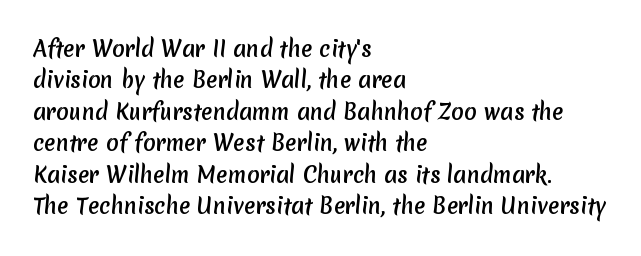
Underlining? Definitely not there. Nobody touched the tracking dial on this one. Where is the straight margin? On the left. Leading: standard.
